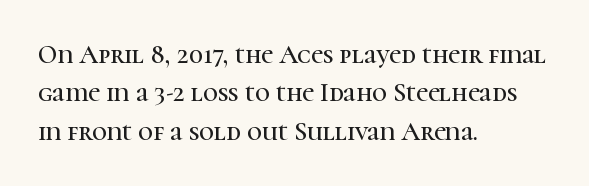
{"italic": "no", "underline": "no", "align": "left", "line_spacing": "normal", "line_spacing_ratio": 1.48, "letter_spacing": "normal", "letter_spacing_em": 0.0, "glyph_px": 26}
